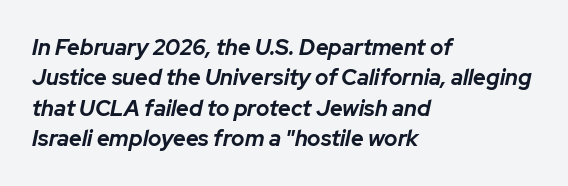
Q: Is the text bold? A: Yes.
Q: Is the text italic (slanted)? A: Yes, it leans right by about 12 degrees.
Q: Is the text underlined? A: No.
Q: How is the paragraph aligned? A: Left-aligned.
Q: Is the spacing between letters normal or unusually wide? A: Normal.
Q: Is the spacing between lines tight, normal or loose? A: Normal.
